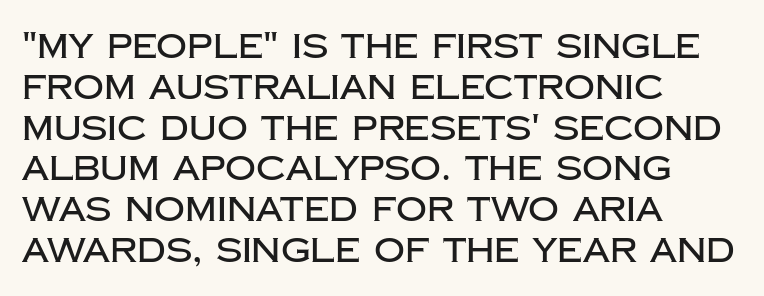
The image shows 34 px sans-serif type, upright; set left-aligned, line spacing 1.2x, normal letter spacing, not underlined; low stroke contrast and a large x-height.
